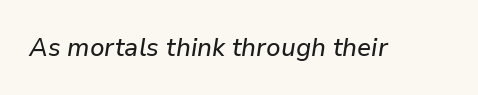
{"italic": "yes", "lean": "right", "slant_degrees": 9, "underline": "no", "letter_spacing": "normal", "letter_spacing_em": 0.0, "glyph_px": 26}
